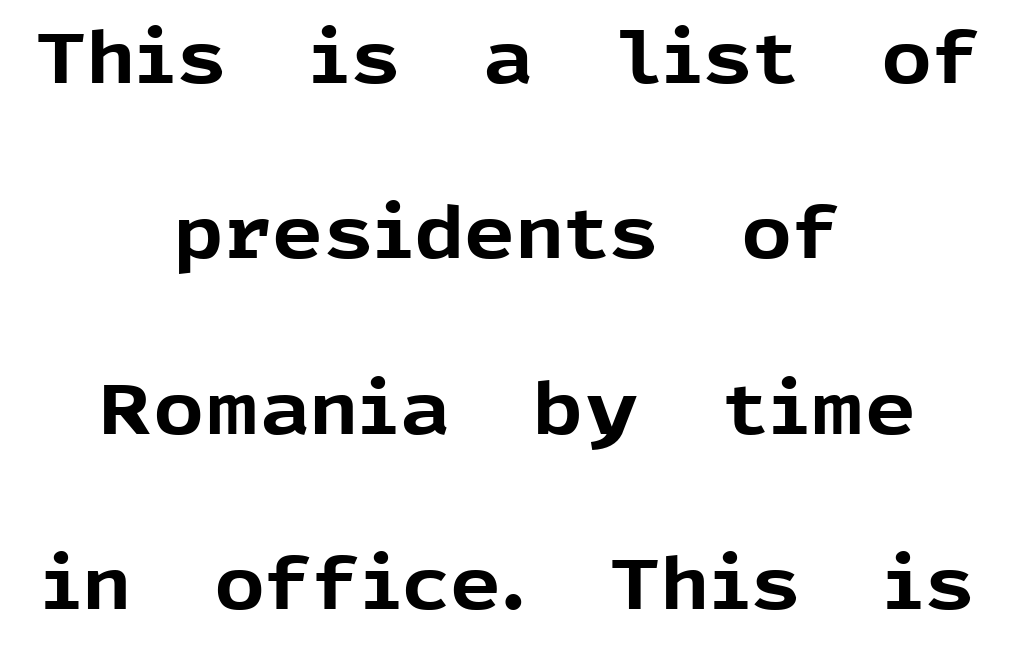
{"serif": "no", "italic": "no", "bold": "yes", "weight": "bold", "width": "normal", "x_height": "medium", "monospaced": "no", "underline": "no", "align": "center", "line_spacing": "loose", "line_spacing_ratio": 2.47, "letter_spacing": "normal", "letter_spacing_em": 0.0, "glyph_px": 71}
